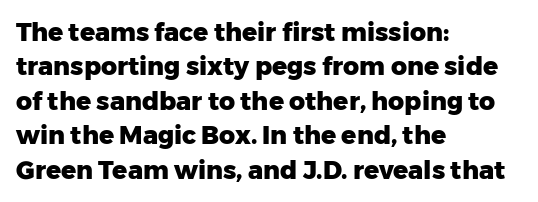
{"italic": "no", "bold": "yes", "underline": "no", "align": "left", "line_spacing": "normal", "line_spacing_ratio": 1.38, "letter_spacing": "normal", "letter_spacing_em": 0.0, "glyph_px": 25}
